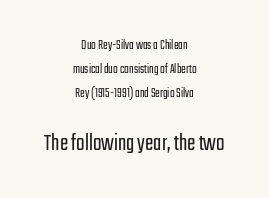
Q: Is the text bold? A: No.
Q: Is the text italic (slanted)? A: No, it is upright.
Q: Is the text underlined? A: No.
Q: How is the paragraph aligned? A: Centered.
Q: Is the spacing between letters normal or unusually wide? A: Normal.
Q: Is the spacing between lines tight, normal or loose? A: Normal.
Q: Which block of text is set in a larger size, the first (top) or the second (bottom)? A: The second (bottom) one.
